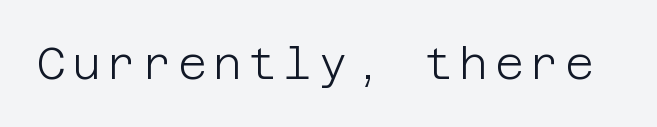
Check where the strokes stop: nothing finishes them off — pure sans. A light-to-regular cut is what we see here. Beneath every word, the page is bare. Upright lettering throughout.
